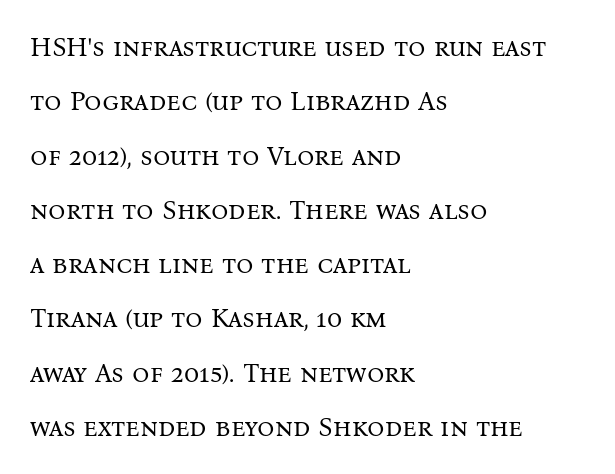
Q: Is the text bold? A: No.
Q: Is the text italic (slanted)? A: No, it is upright.
Q: Is the text underlined? A: No.
Q: How is the paragraph aligned? A: Left-aligned.
Q: Is the spacing between letters normal or unusually wide? A: Normal.
Q: Is the spacing between lines tight, normal or loose? A: Loose.
